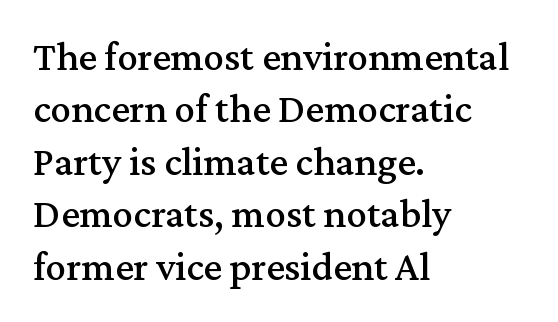
It's the straight-up-and-down kind of type. Typeset ragged right — the left edge is the straight one. These lines are rendered in a variable-pitch font. Compared with typical body copy, the letter spacing here is the same. The space directly below the letters is spotless.
